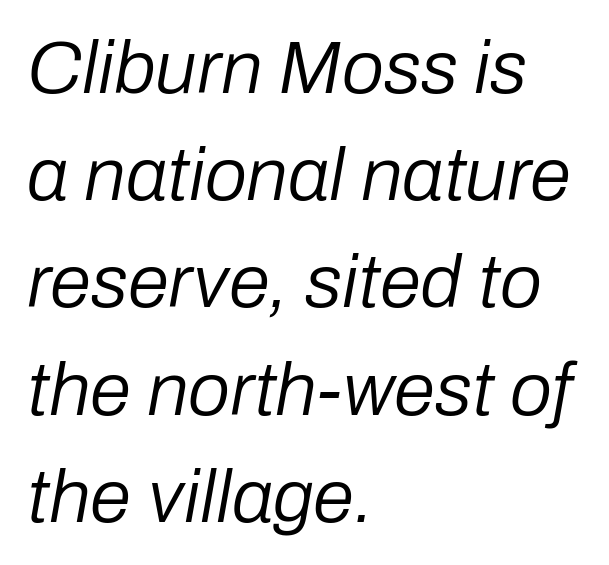
{"italic": "yes", "lean": "right", "slant_degrees": 10, "bold": "no", "weight": "regular", "width": "normal", "stroke_contrast": "low", "x_height": "medium", "monospaced": "no", "underline": "no", "align": "left", "line_spacing": "normal", "line_spacing_ratio": 1.43, "letter_spacing": "normal", "letter_spacing_em": 0.0, "glyph_px": 75}
